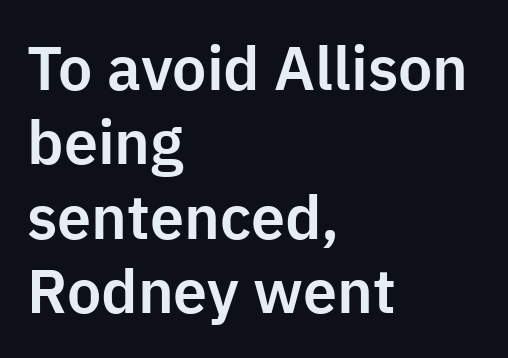
The image shows 61 px sans-serif type, upright; set left-aligned, line spacing 1.22x, normal letter spacing, not underlined; low stroke contrast and a medium x-height.
